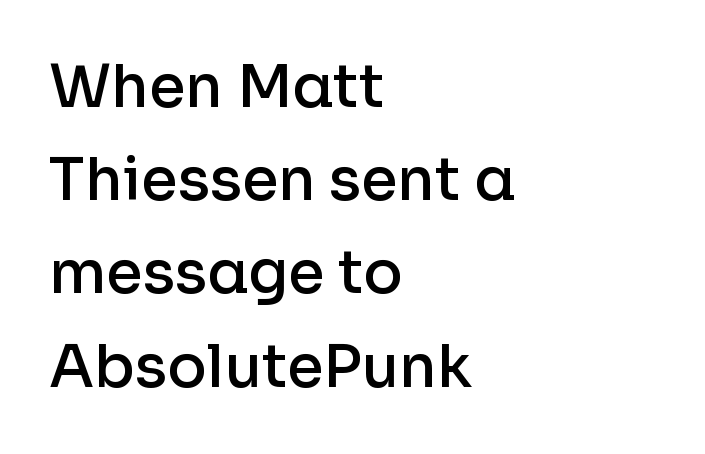
These lines are rendered in a variable-pitch font. The space directly below the letters is spotless. This is sans-serif lettering, the kind often seen on screens and signage. The rows are spaced the way most documents space them.
